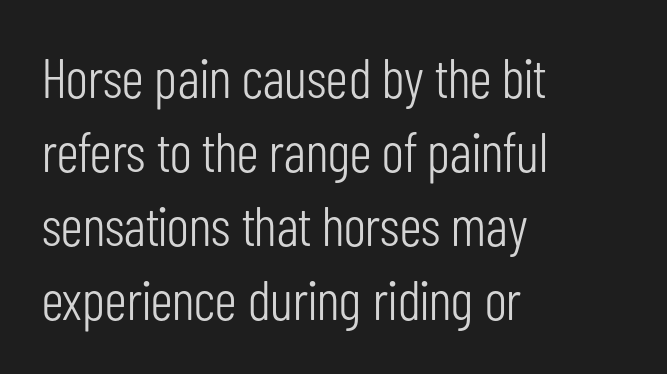
{"serif": "no", "italic": "no", "bold": "no", "weight": "light", "width": "condensed", "stroke_contrast": "low", "x_height": "medium", "monospaced": "no", "underline": "no", "align": "left", "line_spacing": "normal", "line_spacing_ratio": 1.32, "letter_spacing": "normal", "letter_spacing_em": 0.0, "glyph_px": 56}
